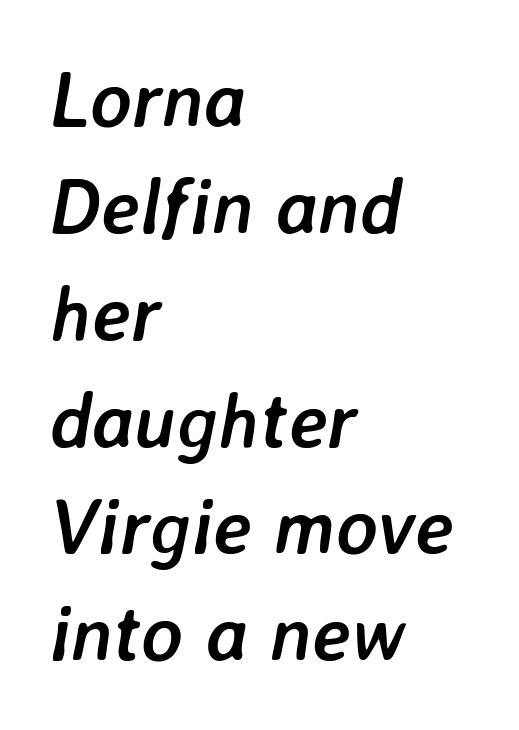
Q: Is the text bold? A: Yes.
Q: Is the text italic (slanted)? A: Yes, it leans right by about 7 degrees.
Q: Is the text underlined? A: No.
Q: How is the paragraph aligned? A: Left-aligned.
Q: Is the spacing between letters normal or unusually wide? A: Normal.
Q: Is the spacing between lines tight, normal or loose? A: Normal.
Q: Width (condensed, normal, or wide)? A: Normal.
Q: Stroke contrast? A: Low.
Q: x-height? A: Medium.
Q: Monospaced? A: No.
